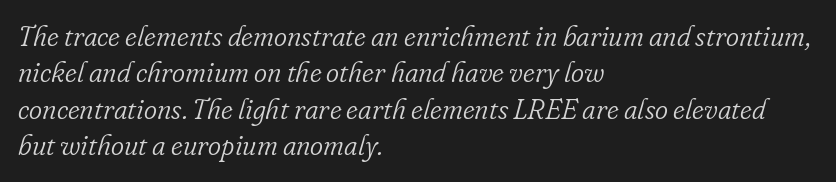
{"serif": "yes", "italic": "yes", "lean": "right", "slant_degrees": 16, "bold": "no", "weight": "light", "width": "normal", "stroke_contrast": "low", "x_height": "small", "monospaced": "no", "underline": "no", "align": "left", "line_spacing": "normal", "line_spacing_ratio": 1.3, "letter_spacing": "normal", "letter_spacing_em": 0.0, "glyph_px": 28}
